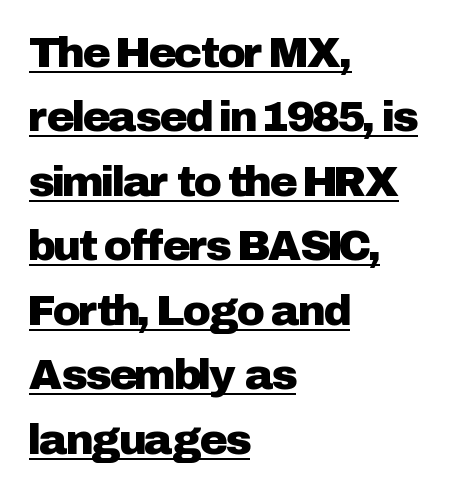
When letters stand straight like this, we call the style roman or upright. The face used here appears with an underline applied. Default kerning and tracking; the words read as compact shapes. Varying glyph widths throughout — classic text-font behaviour. A normal amount of white space separates one row of letters from the next. The passage shown is typeset with a sans-serif family.
